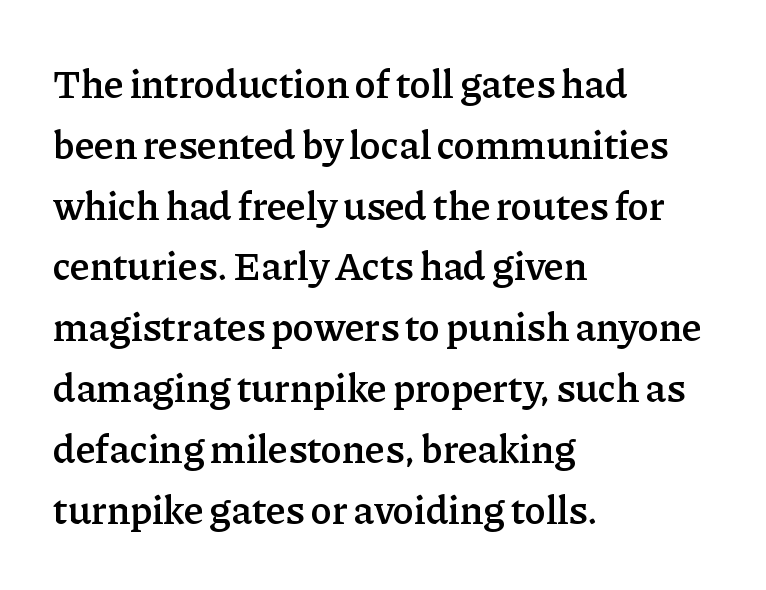
Do the characters align in a grid? No, the font is proportional. This is serif lettering, the kind often seen in printed books. The lettering holds an erect, upright posture throughout. You could call the tracking neutral — neither tight nor loose. Plain, unruled lines of type.
